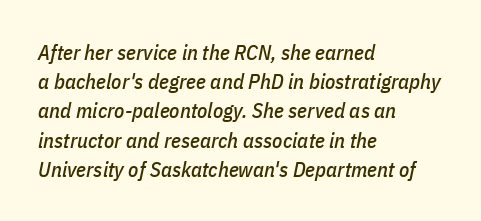
Q: Is the text italic (slanted)? A: Yes, it leans right by about 11 degrees.
Q: Is the text underlined? A: No.
Q: How is the paragraph aligned? A: Left-aligned.
Q: Is the spacing between letters normal or unusually wide? A: Normal.
Q: Is the spacing between lines tight, normal or loose? A: Normal.
